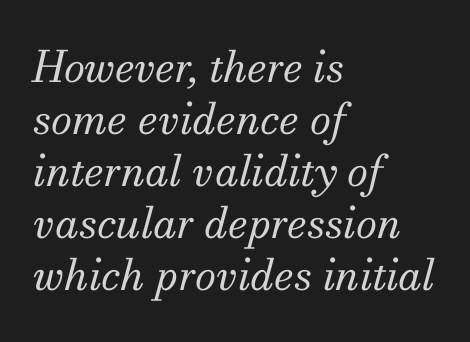
The passage shown is not underscored anywhere. Spacing verdict: proportional, widths tailored to each character. The text carries the slant typical of an italic or oblique font. This reads as an unemphasized weight, regular at the heaviest. Tracking here is standard; glyphs follow each other at the usual distance.
